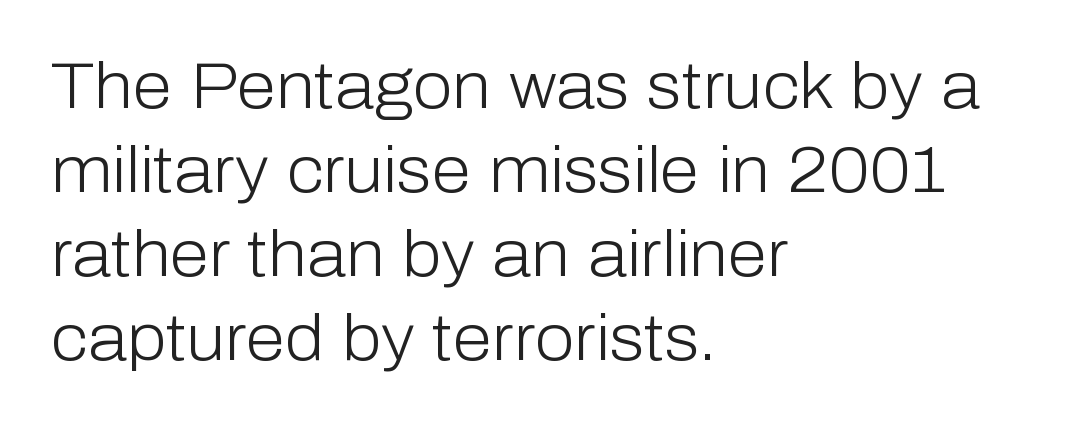
{"serif": "no", "italic": "no", "bold": "no", "weight": "light", "width": "normal", "stroke_contrast": "low", "x_height": "medium", "monospaced": "no", "underline": "no", "align": "left", "line_spacing": "normal", "line_spacing_ratio": 1.31, "letter_spacing": "normal", "letter_spacing_em": 0.0, "glyph_px": 64}
